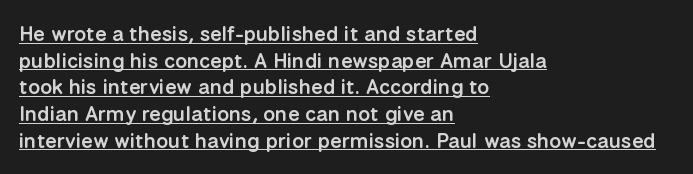
The typesetter chose a ragged-right arrangement here. Students, observe the line beneath the letters — that is underlining. Compared with typical body copy, the letter spacing here is the same. Stems and bowls a touch heavier than normal — semibold. Interline gaps are of average width in this sample.
